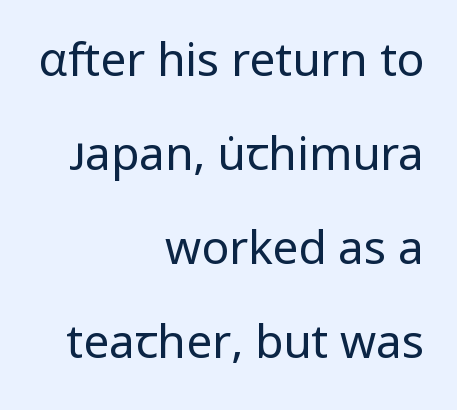
{"serif": "no", "italic": "no", "bold": "no", "weight": "regular", "width": "normal", "stroke_contrast": "low", "x_height": "medium", "monospaced": "no", "underline": "no", "align": "right", "line_spacing": "loose", "line_spacing_ratio": 2.04, "letter_spacing": "normal", "letter_spacing_em": 0.0, "glyph_px": 46}
